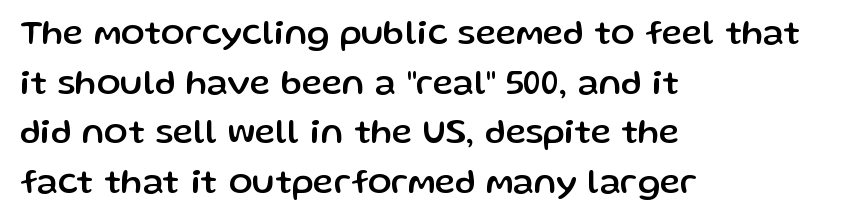
Q: Is the text italic (slanted)? A: No, it is upright.
Q: Is the typeface a serif or a sans-serif typeface? A: Sans-serif.
Q: Is the text underlined? A: No.
Q: How is the paragraph aligned? A: Left-aligned.
Q: Is the spacing between letters normal or unusually wide? A: Normal.
Q: Is the spacing between lines tight, normal or loose? A: Normal.
Q: Width (condensed, normal, or wide)? A: Normal.
Q: Stroke contrast? A: Low.
Q: x-height? A: Medium.
Q: Monospaced? A: No.
